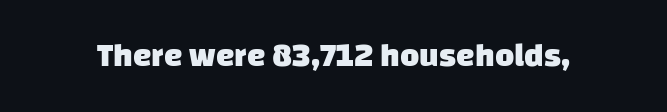
{"serif": "no", "bold": "yes", "weight": "heavy", "width": "normal", "stroke_contrast": "low", "x_height": "large", "monospaced": "no", "underline": "no", "letter_spacing": "normal", "letter_spacing_em": 0.0, "glyph_px": 33}
